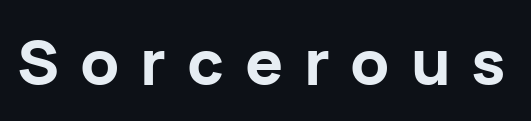
{"serif": "no", "italic": "no", "bold": "yes", "weight": "bold", "width": "normal", "stroke_contrast": "low", "x_height": "medium", "monospaced": "no", "underline": "no", "letter_spacing": "wide", "letter_spacing_em": 0.33, "glyph_px": 63}
